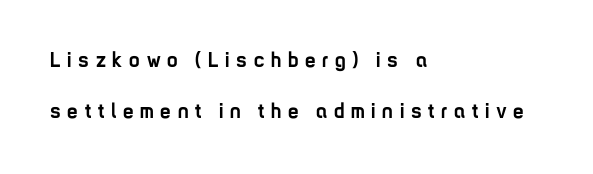
Q: Is the text bold? A: Yes.
Q: Is the text italic (slanted)? A: No, it is upright.
Q: Is the text underlined? A: No.
Q: How is the paragraph aligned? A: Left-aligned.
Q: Is the spacing between letters normal or unusually wide? A: Unusually wide.
Q: Is the spacing between lines tight, normal or loose? A: Loose.
